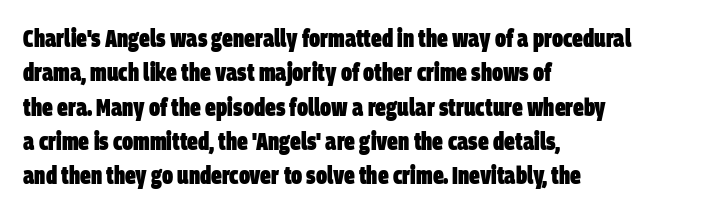
Q: Is the text bold? A: Yes.
Q: Is the text underlined? A: No.
Q: How is the paragraph aligned? A: Left-aligned.
Q: Is the spacing between letters normal or unusually wide? A: Normal.
Q: Is the spacing between lines tight, normal or loose? A: Normal.
